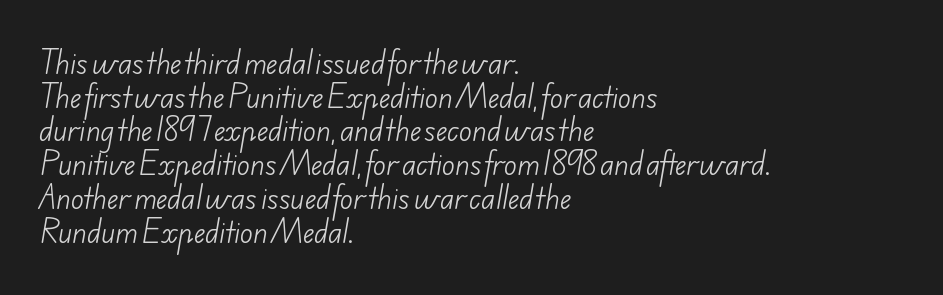
The image shows 27 px text type; set left-aligned, normal line spacing (1.25x), normal letter spacing, not underlined.
